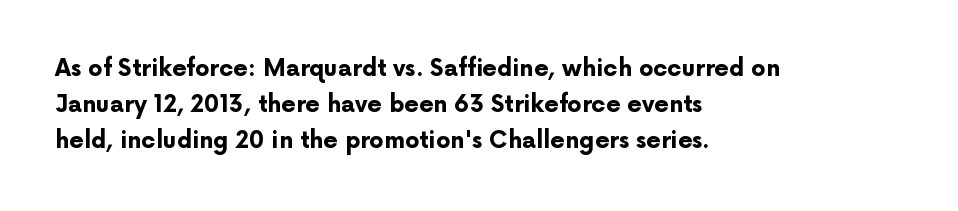
Notice how descenders clear the ascenders below comfortably — that's standard leading. The sample has been set heavy, in full bold. Italic? Not at all — the glyphs are vertical. A bare baseline throughout the passage. The rag falls on the right side of this text block. Inter-character spacing is left at the font's built-in metrics.
